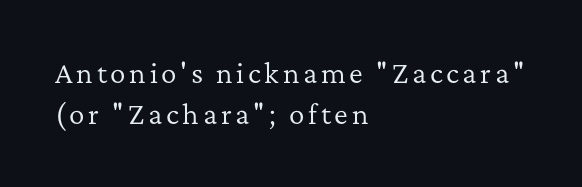
Is the type heavy? It reads as light-to-regular instead. Nope, not italic — everything's standing straight. Leftover space on each line is placed entirely after the last word. Descender tails drop into unmarked territory. Rows of type keep a routine distance in the vertical direction.
